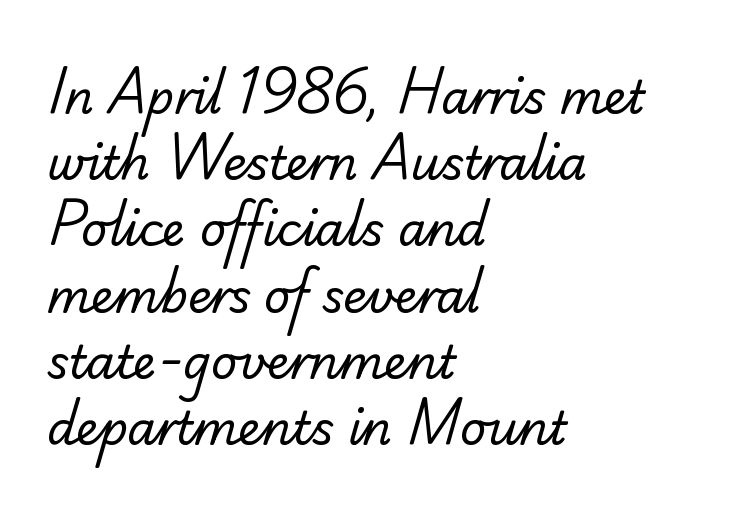
Q: Is the text bold? A: No.
Q: Is the typeface a serif or a sans-serif typeface? A: Sans-serif.
Q: Is the text underlined? A: No.
Q: How is the paragraph aligned? A: Left-aligned.
Q: Is the spacing between letters normal or unusually wide? A: Normal.
Q: Is the spacing between lines tight, normal or loose? A: Normal.
Q: Width (condensed, normal, or wide)? A: Normal.
Q: Stroke contrast? A: Low.
Q: x-height? A: Small.
Q: Monospaced? A: No.
